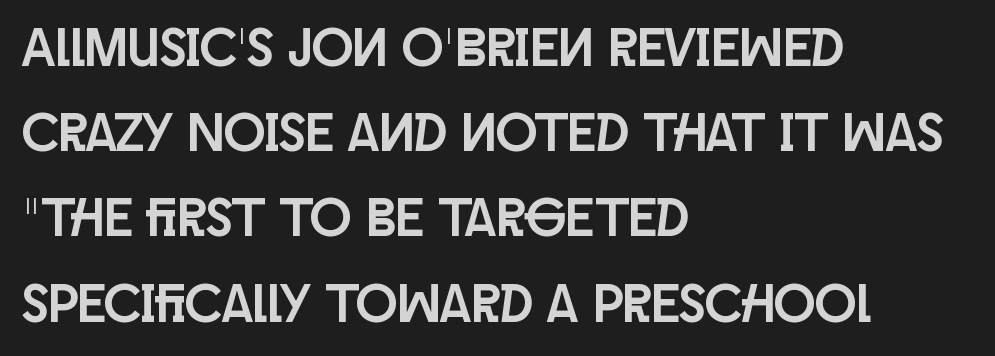
This is sans-serif lettering, the kind often seen on screens and signage. Nothing unusual about the tracking: characters are spaced as the font intends. Does the lettering tilt? It doesn't — this is upright. Glance below the letters and you will spot only blank space. The ragged edge is on the right, which tells us the setting is flush left. This sample has the flowing, uneven cadence of proportional lettering.
